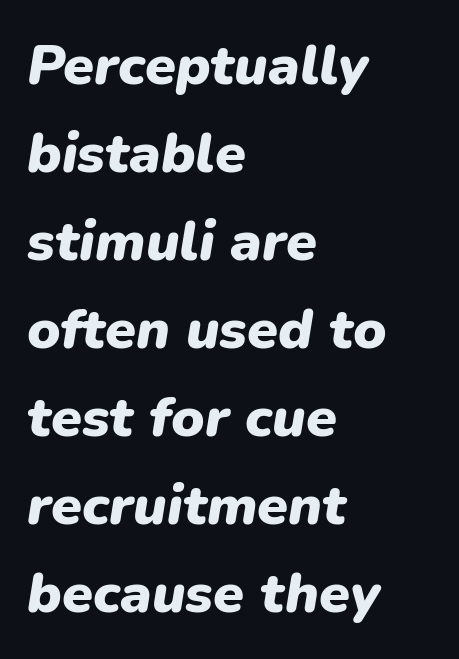
Each row of text sits above clean, open space. The passage is arranged the way most books set body copy — flush left. What weight is shown? A full bold with thick strokes. Think of a printed novel: that variable character pitch is what you see here. Compared with ordinary roman type, these characters are visibly tilted.
